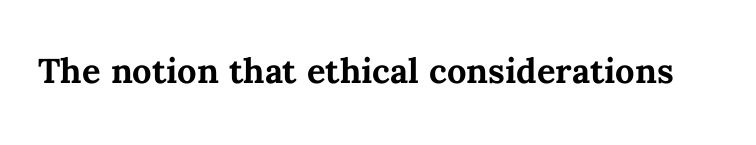
{"italic": "no", "bold": "yes", "weight": "semibold", "width": "normal", "stroke_contrast": "medium", "x_height": "medium", "monospaced": "no", "underline": "no", "letter_spacing": "normal", "letter_spacing_em": 0.0, "glyph_px": 46}
